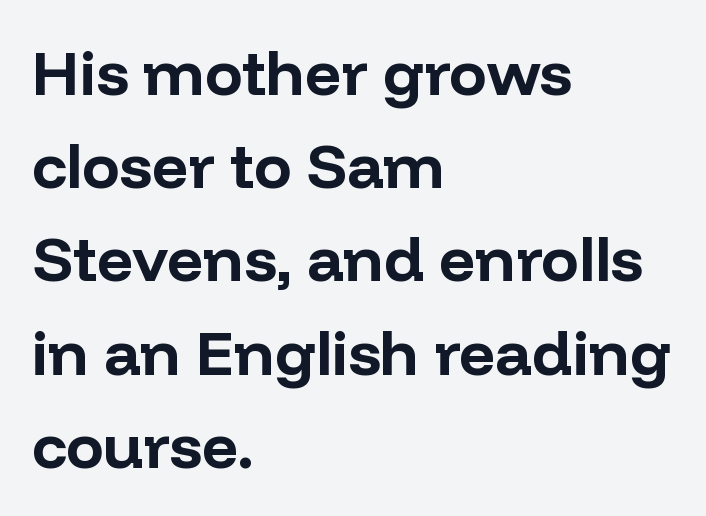
Character widths vary here, with narrow letters taking less room than wide ones. The glyphs have the mass of a bold cut. Compared with typical body copy, the letter spacing here is the same. The type family on display is of the sans-serif kind.
